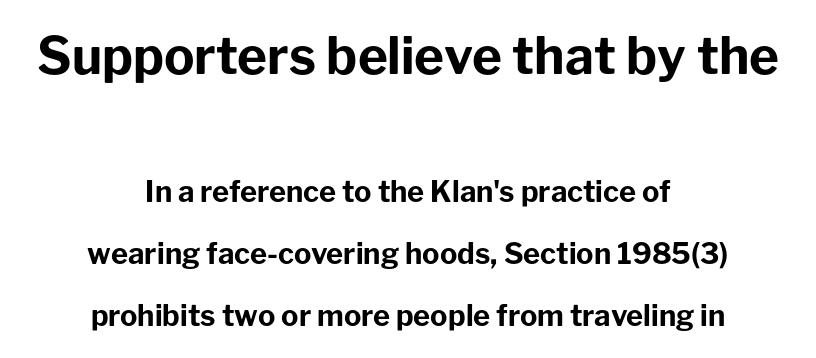
Q: Is the text bold? A: Yes.
Q: Is the text italic (slanted)? A: No, it is upright.
Q: Is the typeface a serif or a sans-serif typeface? A: Sans-serif.
Q: Is the text underlined? A: No.
Q: How is the paragraph aligned? A: Centered.
Q: Is the spacing between letters normal or unusually wide? A: Normal.
Q: Is the spacing between lines tight, normal or loose? A: Loose.
Q: Which block of text is set in a larger size, the first (top) or the second (bottom)? A: The first (top) one.
Q: Width (condensed, normal, or wide)? A: Normal.
Q: Stroke contrast? A: Low.
Q: x-height? A: Medium.
Q: Monospaced? A: No.
